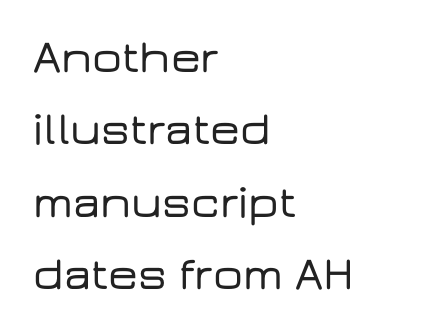
The image shows 47 px wide sans-serif type, upright; set left-aligned, normal line spacing (1.54x), normal letter spacing, not underlined; low stroke contrast and a medium x-height.
